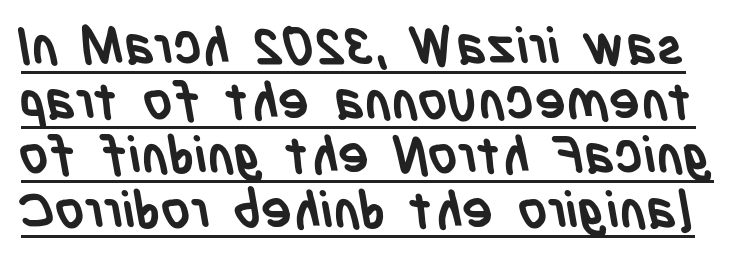
The glyphs have the mass of a bold cut. Does the leading feel generous? Not at all — it's pinched. The type is set solid horizontally, with unmodified tracking. Compared with undecorated copy, this sample adds a rule below the words. This sample has the flowing, uneven cadence of proportional lettering.
